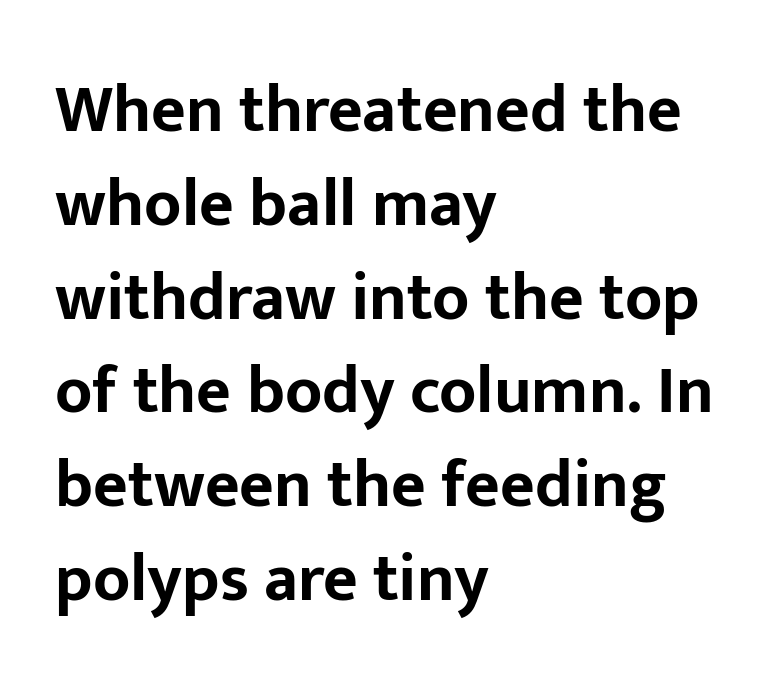
Q: Is the text bold? A: Yes.
Q: Is the text italic (slanted)? A: No, it is upright.
Q: Is the typeface a serif or a sans-serif typeface? A: Sans-serif.
Q: Is the text underlined? A: No.
Q: How is the paragraph aligned? A: Left-aligned.
Q: Is the spacing between letters normal or unusually wide? A: Normal.
Q: Is the spacing between lines tight, normal or loose? A: Normal.
Q: Width (condensed, normal, or wide)? A: Normal.
Q: Stroke contrast? A: Low.
Q: x-height? A: Medium.
Q: Monospaced? A: No.
